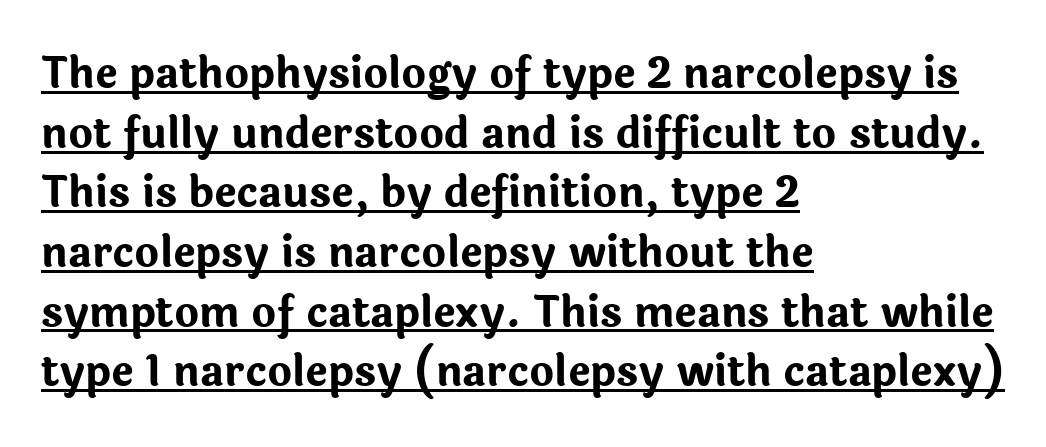
{"serif": "no", "italic": "no", "bold": "yes", "weight": "bold", "width": "normal", "stroke_contrast": "low", "x_height": "medium", "monospaced": "no", "underline": "yes", "align": "left", "line_spacing": "normal", "line_spacing_ratio": 1.42, "letter_spacing": "normal", "letter_spacing_em": 0.0, "glyph_px": 42}
